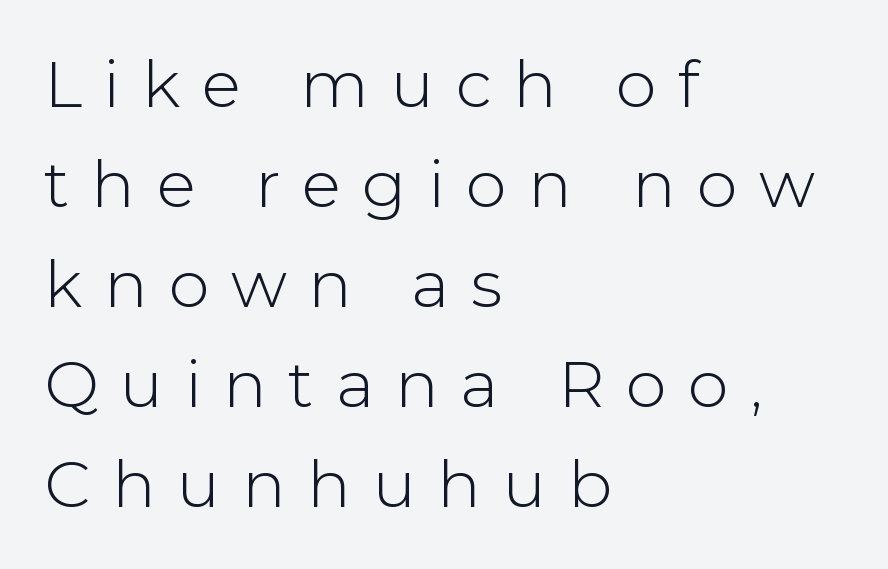
The image shows 65 px light sans-serif type, upright; set left-aligned, normal line spacing (1.54x), unusually wide letter spacing (+0.33 em), not underlined; low stroke contrast and a medium x-height.
